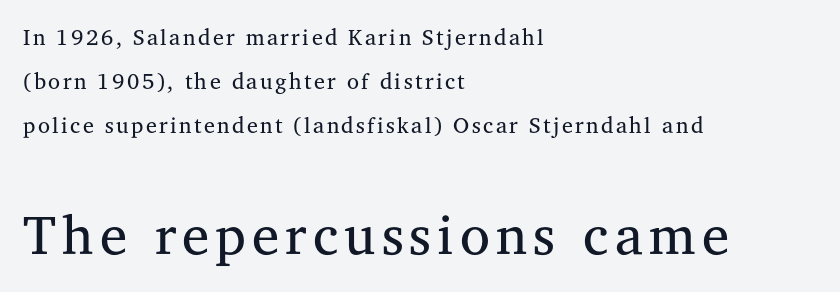
The image shows 55 px regular-weight serif type, upright; set left-aligned, loose line spacing (2.0x), not underlined; the second (bottom) block is 2.5x larger; medium stroke contrast and a medium x-height.
